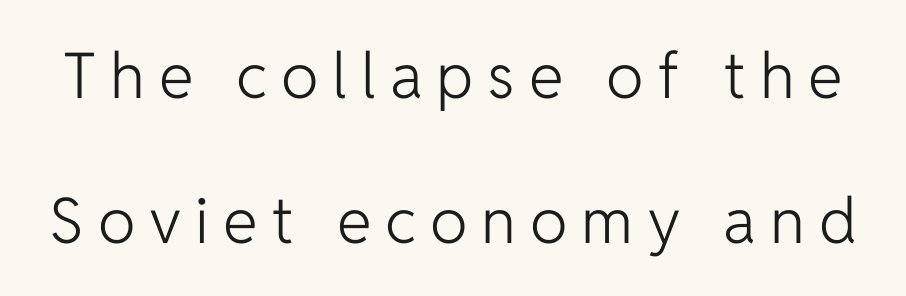
There is plenty of visible air inserted between adjacent glyphs. The letters stand straight up with perfectly vertical stems. This sample has the flowing, uneven cadence of proportional lettering. Caption: face not bold, strokes unweighted. Rows of type keep a wide berth in the vertical direction. You can tell from the bare stems that sans-serif type was used.
